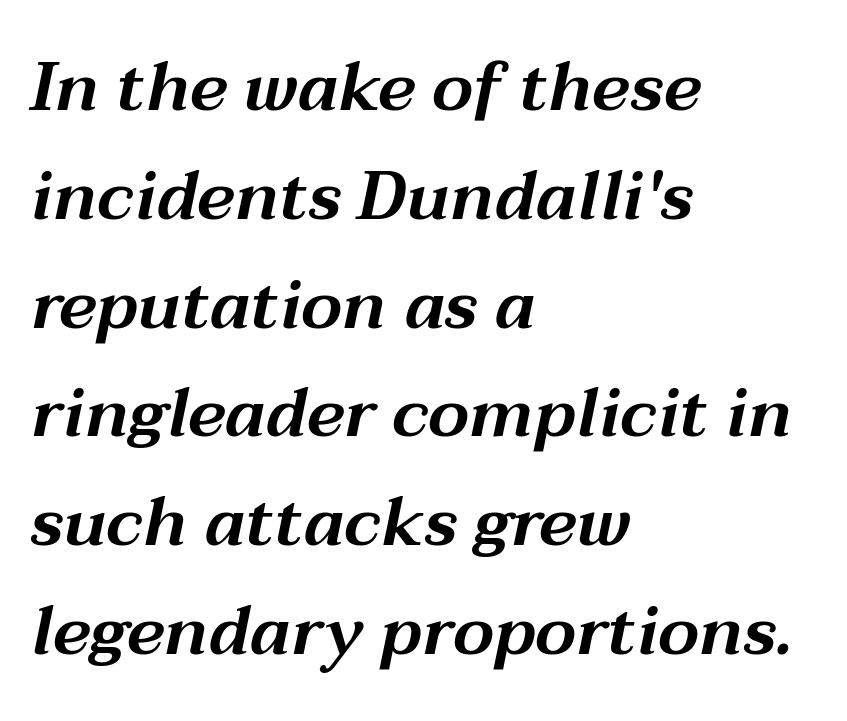
Q: Is the text italic (slanted)? A: Yes, it leans right by about 12 degrees.
Q: Is the text underlined? A: No.
Q: How is the paragraph aligned? A: Left-aligned.
Q: Is the spacing between letters normal or unusually wide? A: Normal.
Q: Is the spacing between lines tight, normal or loose? A: Normal.
Q: Width (condensed, normal, or wide)? A: Wide.
Q: Stroke contrast? A: Medium.
Q: x-height? A: Medium.
Q: Monospaced? A: No.
